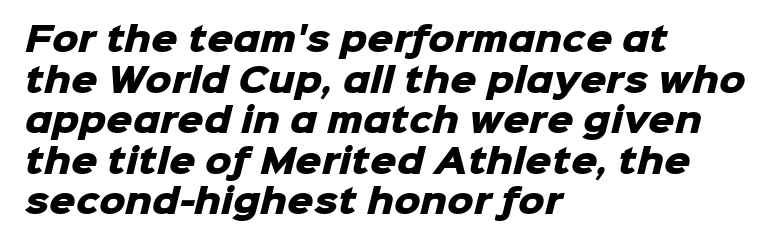
This is sans-serif lettering, the kind often seen on screens and signage. These lines carry a lot of weight — the face is fully bold. Every row of glyphs begins at an identical x-position on the left. The passage shown is typed in a proportional face where columns would drift. The space beneath each line is pristine and unruled.
